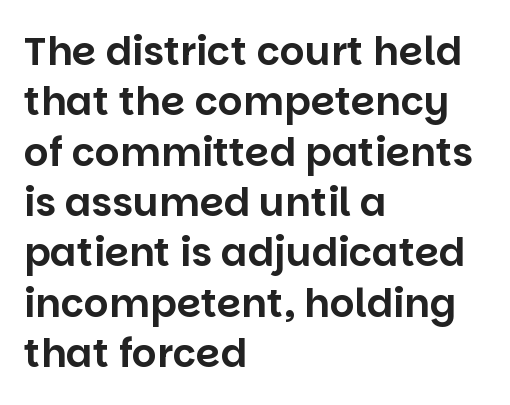
{"serif": "no", "italic": "no", "width": "normal", "stroke_contrast": "low", "x_height": "large", "monospaced": "no", "underline": "no", "align": "left", "line_spacing": "normal", "line_spacing_ratio": 1.29, "letter_spacing": "normal", "letter_spacing_em": 0.0, "glyph_px": 39}
